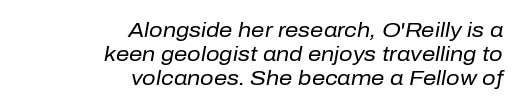
{"italic": "yes", "lean": "right", "slant_degrees": 10, "bold": "no", "underline": "no", "align": "right", "line_spacing": "tight", "line_spacing_ratio": 1.15, "letter_spacing": "normal", "letter_spacing_em": 0.0, "glyph_px": 21}
